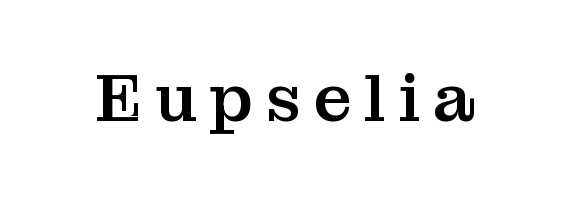
Q: Is the text italic (slanted)? A: No, it is upright.
Q: Is the typeface a serif or a sans-serif typeface? A: Serif.
Q: Is the text underlined? A: No.
Q: Width (condensed, normal, or wide)? A: Normal.
Q: Stroke contrast? A: Medium.
Q: x-height? A: Medium.
Q: Monospaced? A: No.
